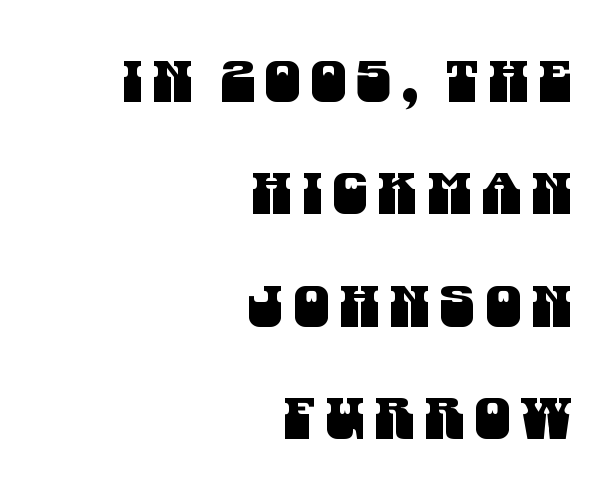
The passage is arranged like a letterhead date or caption credit — flush right. The line-height multiplier appears high, well above default. Each letter keeps its own natural width here, so spacing adapts to shape. Decoration check: the copy has no underline. Nothing sits at the stroke ends, so this counts as sans-serif.
